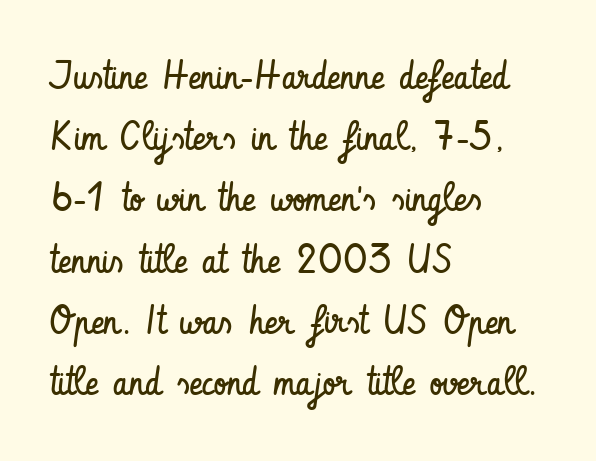
{"serif": "no", "italic": "no", "bold": "no", "weight": "regular", "width": "condensed", "stroke_contrast": "low", "x_height": "small", "monospaced": "no", "underline": "no", "align": "left", "line_spacing": "normal", "line_spacing_ratio": 1.53, "letter_spacing": "normal", "letter_spacing_em": 0.0, "glyph_px": 40}
